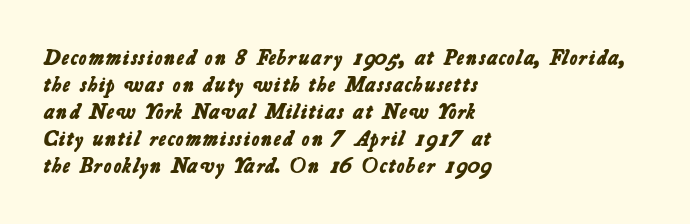
The space between consecutive lines is moderate. Left-aligned paragraph, ragged on the right. Just letters on the line, the space beneath them empty. Heft: maximum for text — a bold. Short note: letters normally spaced.
